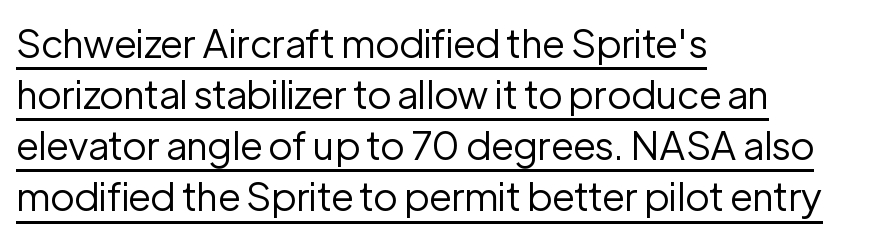
Note the varied advance widths — an 'i' is clearly narrower than an 'm'. If you measured baseline to baseline, you'd find a middling distance. I'd call this a sans setting — the letters go barefoot. The letterforms sit at book weight or below. A typesetter would call this zero additional tracking.
